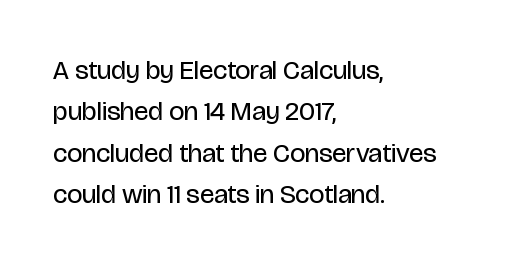
The image shows 27 px text type, upright; set left-aligned, normal line spacing (1.53x), normal letter spacing, not underlined.
